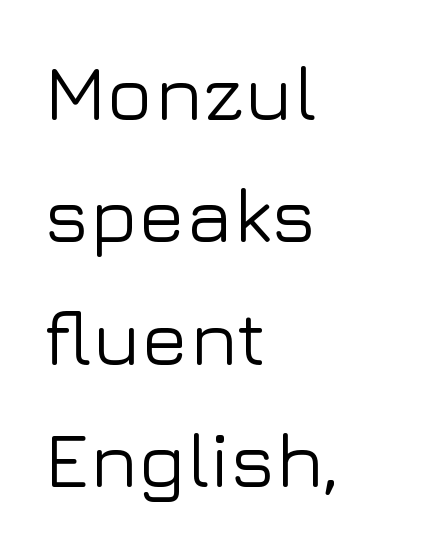
A typesetter would label this face a sans. Every character sits straight up, as roman type does. Spacing verdict: proportional, widths tailored to each character. The strip under each line holds only bare page. Characters follow at the spacing the type designer built in. Caption: multi-line text, flush left, ragged right.
